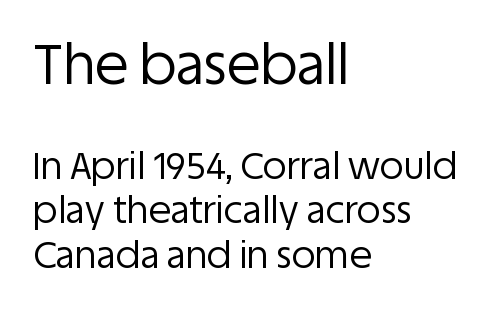
Q: Is the text bold? A: No.
Q: Is the text italic (slanted)? A: No, it is upright.
Q: Is the typeface a serif or a sans-serif typeface? A: Sans-serif.
Q: Is the text underlined? A: No.
Q: How is the paragraph aligned? A: Left-aligned.
Q: Is the spacing between letters normal or unusually wide? A: Normal.
Q: Which block of text is set in a larger size, the first (top) or the second (bottom)? A: The first (top) one.
Q: Width (condensed, normal, or wide)? A: Normal.
Q: Stroke contrast? A: Low.
Q: x-height? A: Large.
Q: Monospaced? A: No.
